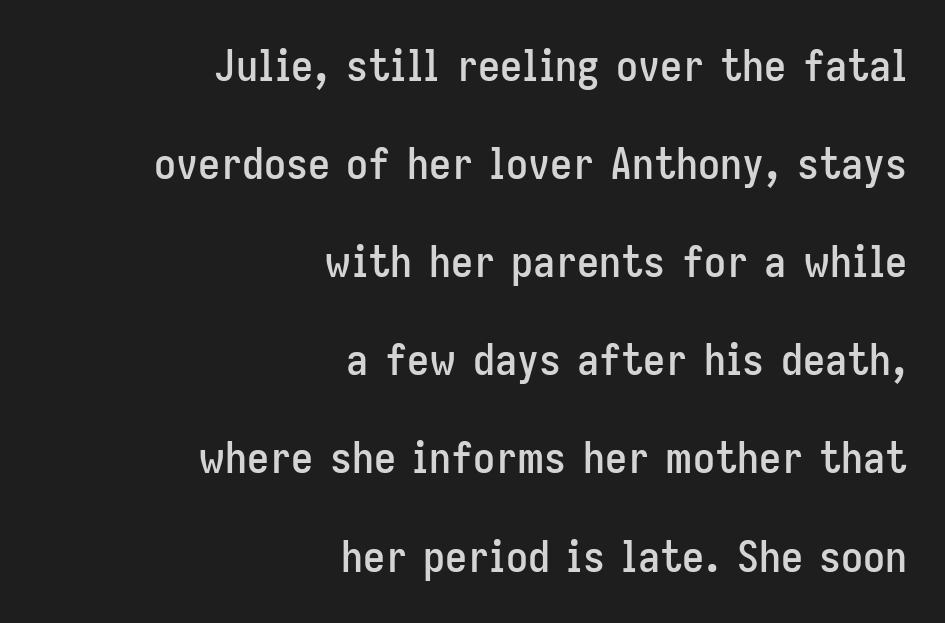
{"serif": "no", "italic": "no", "width": "condensed", "stroke_contrast": "low", "x_height": "medium", "monospaced": "no", "underline": "no", "align": "right", "line_spacing": "loose", "line_spacing_ratio": 2.23, "letter_spacing": "normal", "letter_spacing_em": 0.0, "glyph_px": 44}
